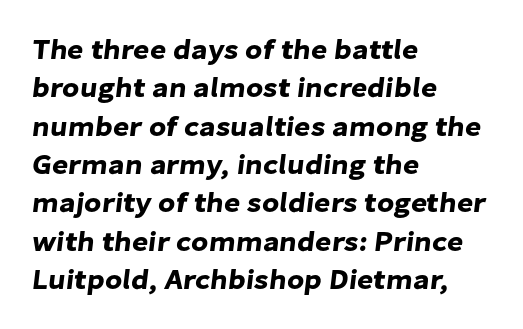
The passage shown is typed in a proportional face where columns would drift. Normally led — the rows are evenly, conventionally spaced. Is the block centered? No — it sits flush against the left margin. This rendering employs a face without finishing strokes, i.e., a sans-serif.
